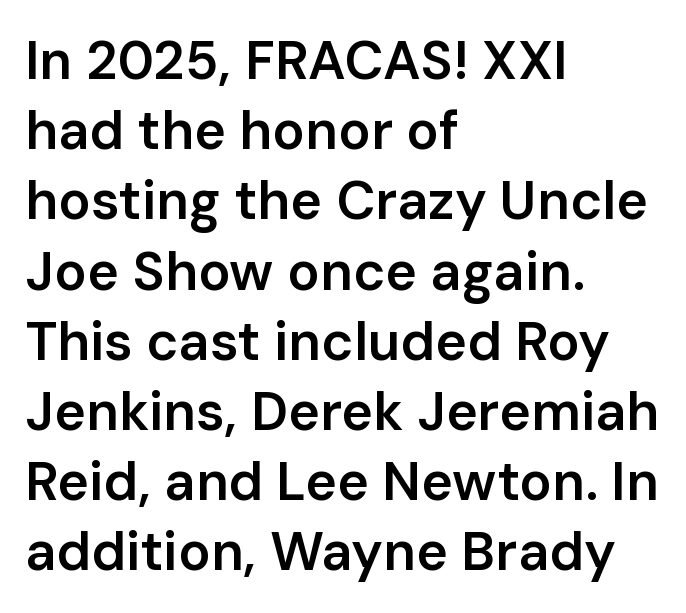
Check the space under the baseline: it is left empty. Honestly, the row spacing looks completely unremarkable. Notice how the passage keeps a crisp vertical edge on the left only. Caption: semibold face, moderately heavy strokes. The face used here is proportionally spaced, like ordinary book or web type. No feet cap the strokes, marking this as sans-serif type.
